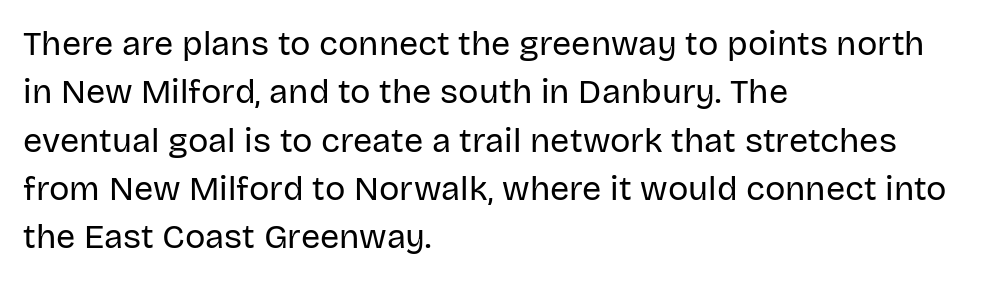
Q: Is the text bold? A: No.
Q: Is the text italic (slanted)? A: No, it is upright.
Q: Is the typeface a serif or a sans-serif typeface? A: Sans-serif.
Q: Is the text underlined? A: No.
Q: How is the paragraph aligned? A: Left-aligned.
Q: Is the spacing between letters normal or unusually wide? A: Normal.
Q: Is the spacing between lines tight, normal or loose? A: Normal.
Q: Width (condensed, normal, or wide)? A: Normal.
Q: Stroke contrast? A: Low.
Q: x-height? A: Large.
Q: Monospaced? A: No.
